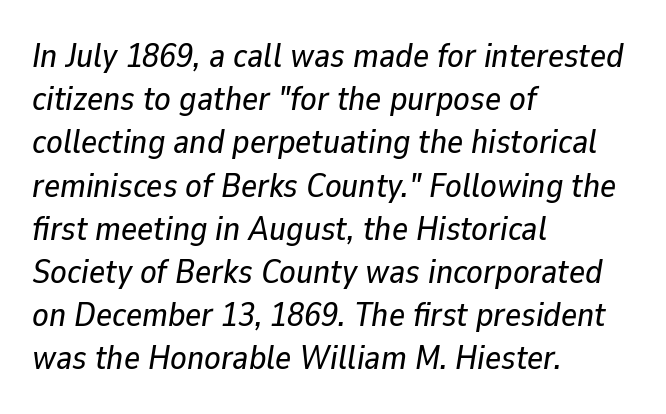
There's an unmistakable incline to the writing here. Compared with a centered layout, this one pins lines to the left instead. Each letter keeps its own natural width here, so spacing adapts to shape. The letters sit at their default tracking, neither squeezed nor spread.
